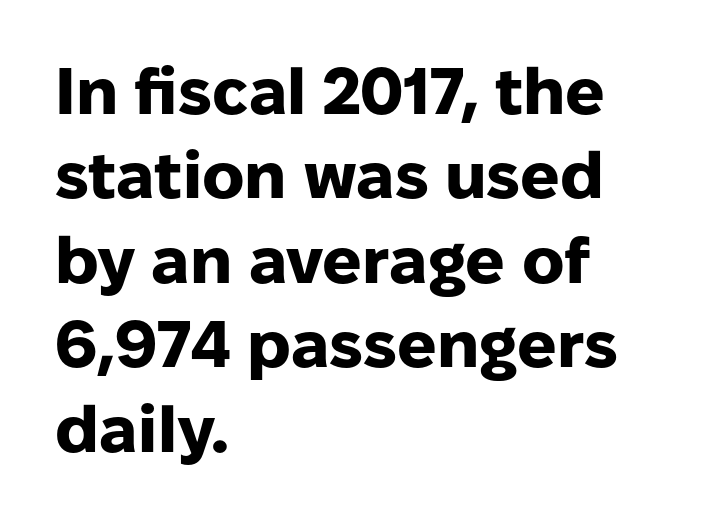
What stands out about the letter spacing? Nothing — it is the standard amount. The passage shown is not underscored anywhere. The font is running at its bold setting. Spacing verdict: proportional, widths tailored to each character.
